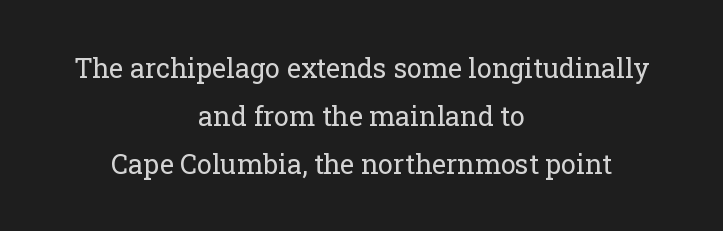
{"italic": "no", "bold": "no", "underline": "no", "align": "center", "line_spacing_ratio": 1.77, "letter_spacing": "normal", "letter_spacing_em": 0.0, "glyph_px": 27}
